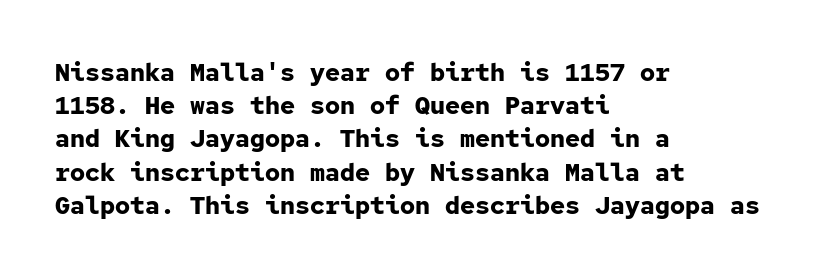
Q: Is the text bold? A: Yes.
Q: Is the text italic (slanted)? A: No, it is upright.
Q: Is the text underlined? A: No.
Q: How is the paragraph aligned? A: Left-aligned.
Q: Is the spacing between letters normal or unusually wide? A: Normal.
Q: Is the spacing between lines tight, normal or loose? A: Normal.
